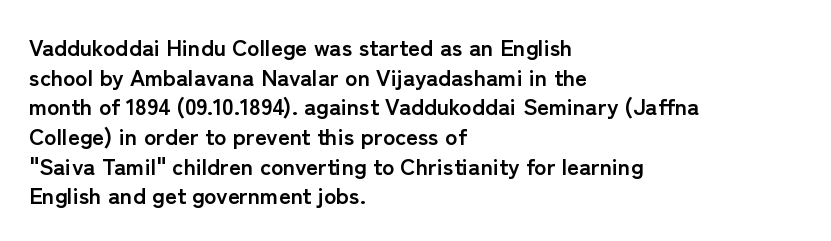
Q: Is the text bold? A: Yes.
Q: Is the text italic (slanted)? A: No, it is upright.
Q: Is the text underlined? A: No.
Q: How is the paragraph aligned? A: Left-aligned.
Q: Is the spacing between letters normal or unusually wide? A: Normal.
Q: Is the spacing between lines tight, normal or loose? A: Normal.
